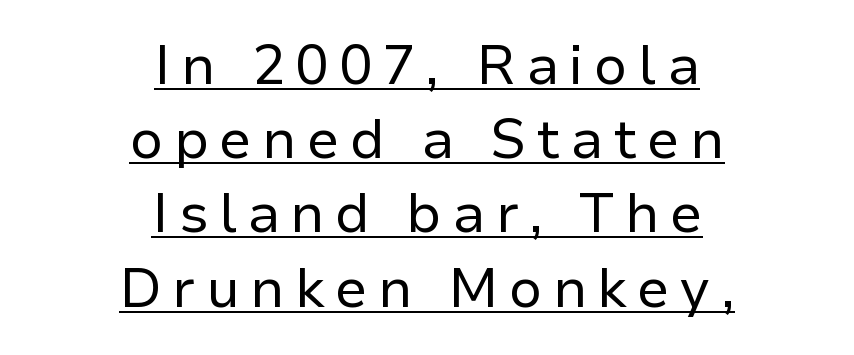
The letters stand straight up with perfectly vertical stems. Unbolded letterforms with no extra heft. The passage is arranged like a title page — every line centered. Beneath each row of characters lies a ruled line. Is this a fixed-width face? No — the glyphs have proportional, varying widths.
